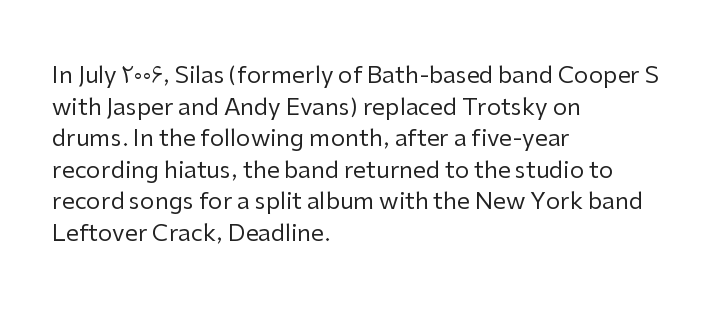
The image shows 23 px text type, upright; set left-aligned, normal line spacing (1.37x), normal letter spacing, not underlined.
